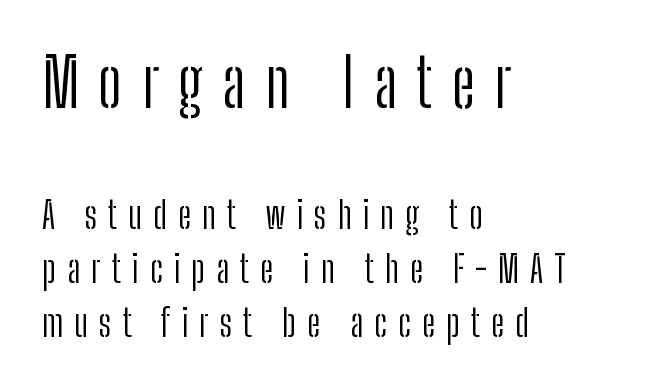
Q: Is the text bold? A: No.
Q: Is the text italic (slanted)? A: No, it is upright.
Q: Is the typeface a serif or a sans-serif typeface? A: Sans-serif.
Q: Is the text underlined? A: No.
Q: How is the paragraph aligned? A: Left-aligned.
Q: Is the spacing between letters normal or unusually wide? A: Unusually wide.
Q: Is the spacing between lines tight, normal or loose? A: Normal.
Q: Which block of text is set in a larger size, the first (top) or the second (bottom)? A: The first (top) one.
Q: Width (condensed, normal, or wide)? A: Condensed.
Q: Stroke contrast? A: Low.
Q: x-height? A: Medium.
Q: Monospaced? A: No.
